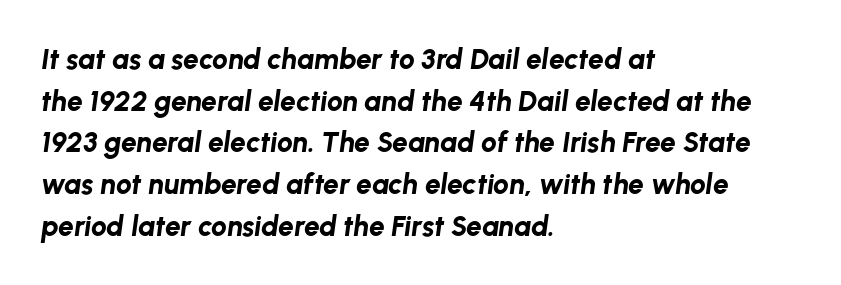
Is there much room between lines? A standard amount, neither cramped nor airy. Standard letterfit; no display-style spreading of the glyphs. How heavy is the stroke? Heavy — this is a bold. The text block is weighted toward the left margin, trailing off unevenly rightward. Character widths vary here, with narrow letters taking less room than wide ones.
